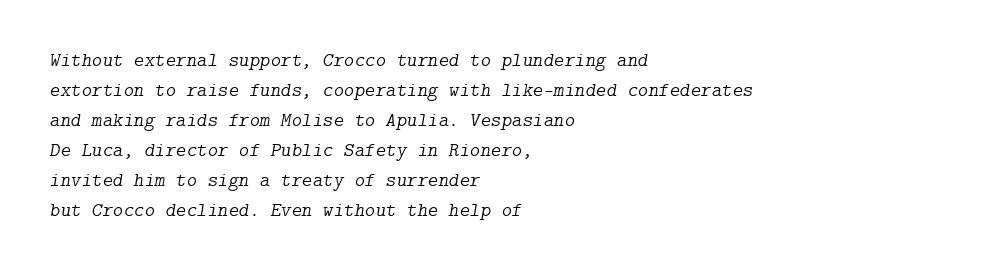
{"italic": "yes", "lean": "right", "slant_degrees": 9, "bold": "no", "underline": "no", "align": "left", "line_spacing": "normal", "line_spacing_ratio": 1.5, "letter_spacing": "normal", "letter_spacing_em": 0.0, "glyph_px": 20}
